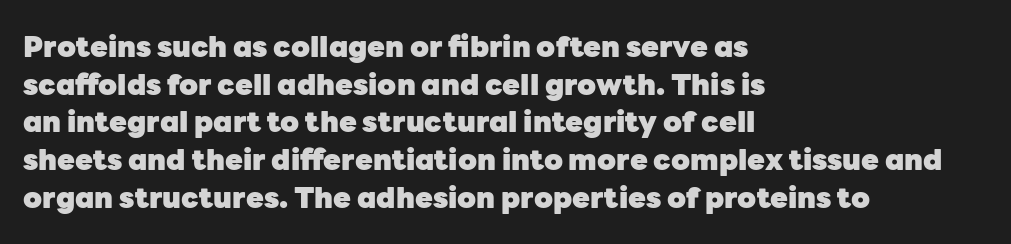
Vertical strokes here are truly vertical. The space between consecutive lines is moderate. The characters display no serif detailing; their extremities are plain. Each letter keeps its own natural width here, so spacing adapts to shape.
